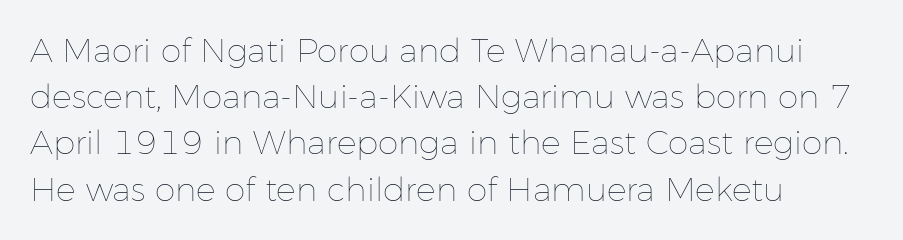
The image shows 33 px thin type, upright; set left-aligned, normal line spacing (1.4x), normal letter spacing, not underlined; low stroke contrast and a medium x-height.
